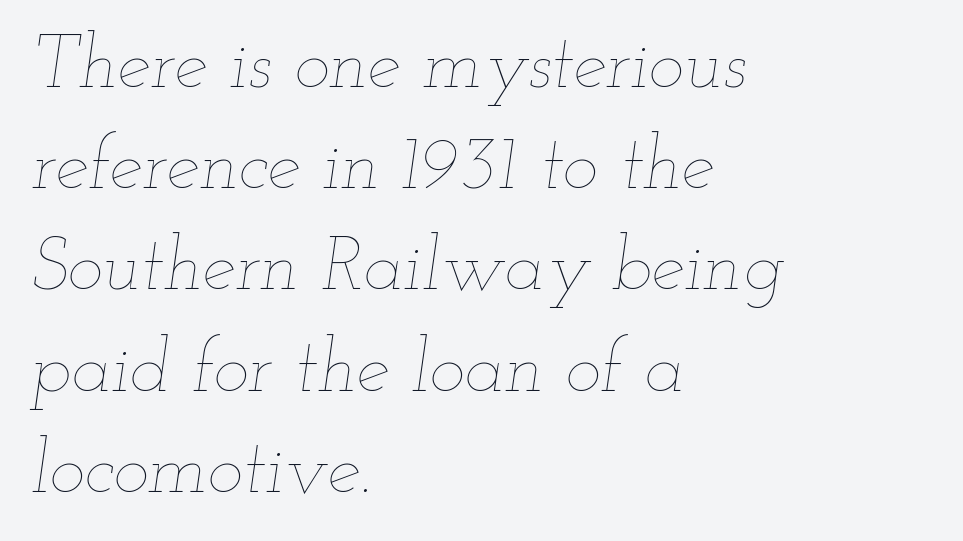
Q: Is the text bold? A: No.
Q: Is the text italic (slanted)? A: Yes, it leans right by about 12 degrees.
Q: Is the text underlined? A: No.
Q: How is the paragraph aligned? A: Left-aligned.
Q: Is the spacing between letters normal or unusually wide? A: Normal.
Q: Is the spacing between lines tight, normal or loose? A: Normal.
Q: Width (condensed, normal, or wide)? A: Wide.
Q: Stroke contrast? A: Low.
Q: x-height? A: Small.
Q: Monospaced? A: No.
